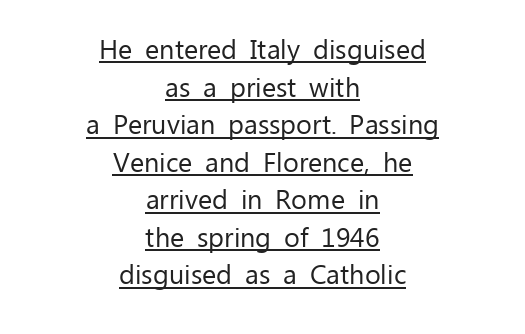
The image shows 27 px text type, upright; set centered, normal line spacing (1.39x), normal letter spacing, underlined.
